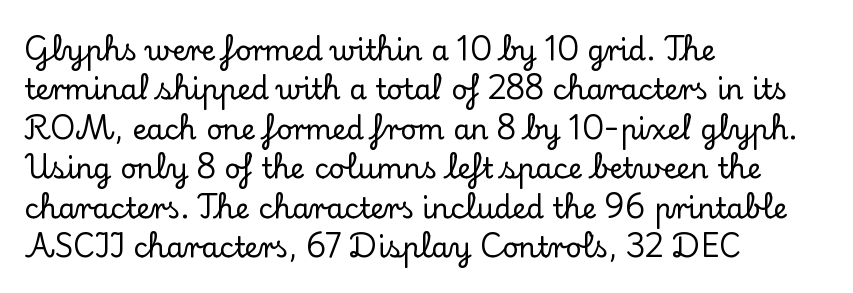
This sample has the flowing, uneven cadence of proportional lettering. Honestly, the row spacing looks completely unremarkable. Ordinary non-slanted type is in use. Words float on clear page, feet unadorned. The glyphs in this specimen are seriffed.
